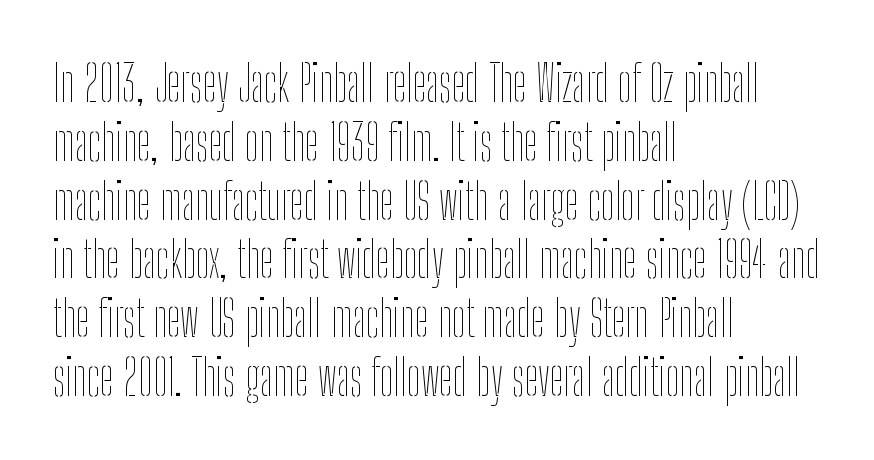
Q: Is the text bold? A: No.
Q: Is the text italic (slanted)? A: No, it is upright.
Q: Is the text underlined? A: No.
Q: How is the paragraph aligned? A: Left-aligned.
Q: Is the spacing between letters normal or unusually wide? A: Normal.
Q: Width (condensed, normal, or wide)? A: Condensed.
Q: Stroke contrast? A: Low.
Q: x-height? A: Medium.
Q: Monospaced? A: No.
